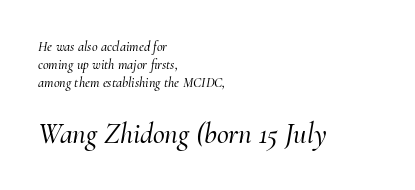
{"serif": "yes", "italic": "yes", "lean": "right", "slant_degrees": 10, "width": "normal", "stroke_contrast": "medium", "x_height": "small", "monospaced": "no", "underline": "no", "align": "left", "line_spacing": "normal", "line_spacing_ratio": 1.3, "letter_spacing": "normal", "letter_spacing_em": 0.0, "larger_block": "second", "size_ratio": 2.07, "glyph_px": 29}
